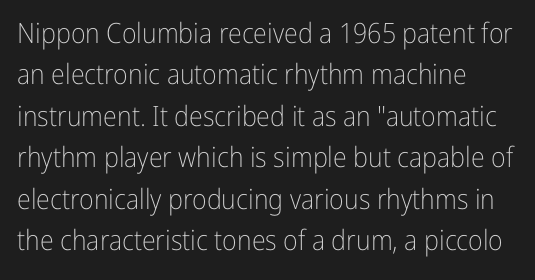
The image shows 28 px light, condensed sans-serif type, upright; set left-aligned, normal line spacing (1.48x), normal letter spacing, not underlined; low stroke contrast and a medium x-height.
